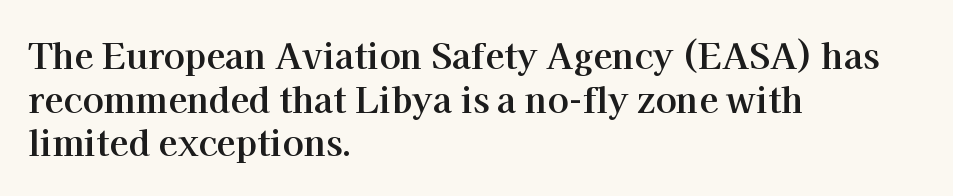
Q: Is the text bold? A: Yes.
Q: Is the text italic (slanted)? A: No, it is upright.
Q: Is the typeface a serif or a sans-serif typeface? A: Serif.
Q: Is the text underlined? A: No.
Q: How is the paragraph aligned? A: Left-aligned.
Q: Is the spacing between letters normal or unusually wide? A: Normal.
Q: Is the spacing between lines tight, normal or loose? A: Normal.
Q: Width (condensed, normal, or wide)? A: Normal.
Q: Stroke contrast? A: High.
Q: x-height? A: Medium.
Q: Monospaced? A: No.
